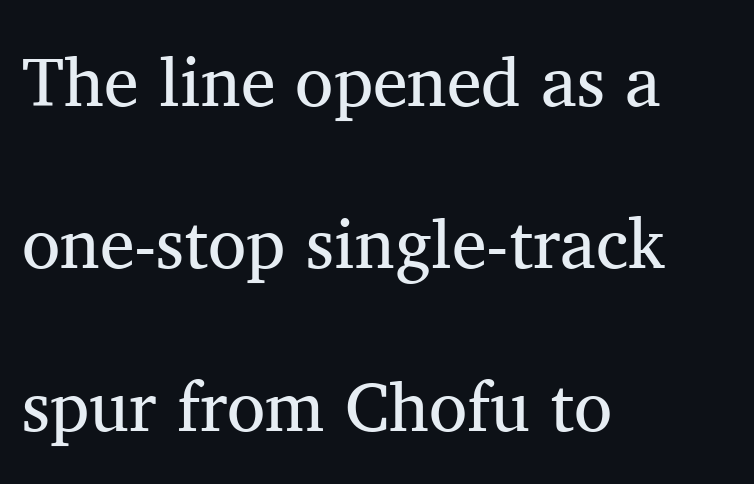
The image shows 70 px regular-weight serif type, upright; set left-aligned, loose line spacing (2.32x), normal letter spacing, not underlined; medium stroke contrast and a medium x-height.
